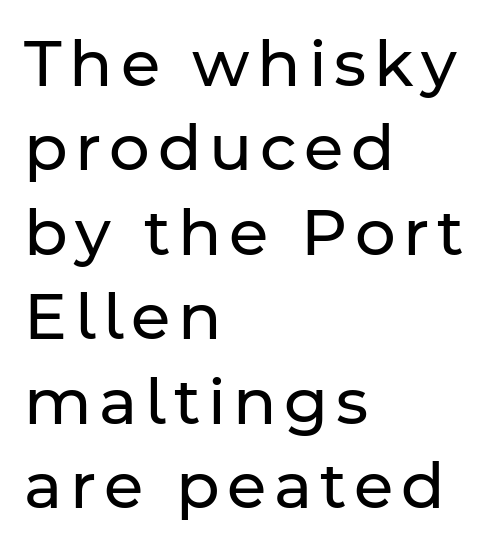
{"serif": "no", "italic": "no", "bold": "no", "weight": "regular", "width": "normal", "stroke_contrast": "low", "x_height": "medium", "monospaced": "no", "underline": "no", "align": "left", "line_spacing": "normal", "line_spacing_ratio": 1.32, "glyph_px": 64}
